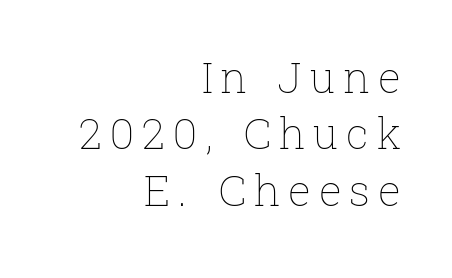
Q: Is the text bold? A: No.
Q: Is the text italic (slanted)? A: No, it is upright.
Q: Is the text underlined? A: No.
Q: How is the paragraph aligned? A: Right-aligned.
Q: Is the spacing between lines tight, normal or loose? A: Normal.
Q: Width (condensed, normal, or wide)? A: Normal.
Q: Stroke contrast? A: Low.
Q: x-height? A: Medium.
Q: Monospaced? A: No.
